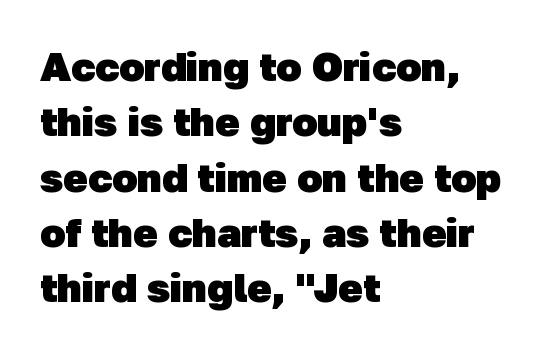
Q: Is the text bold? A: Yes.
Q: Is the typeface a serif or a sans-serif typeface? A: Sans-serif.
Q: Is the text underlined? A: No.
Q: How is the paragraph aligned? A: Left-aligned.
Q: Is the spacing between letters normal or unusually wide? A: Normal.
Q: Is the spacing between lines tight, normal or loose? A: Normal.
Q: Width (condensed, normal, or wide)? A: Normal.
Q: Stroke contrast? A: Low.
Q: x-height? A: Medium.
Q: Monospaced? A: No.
